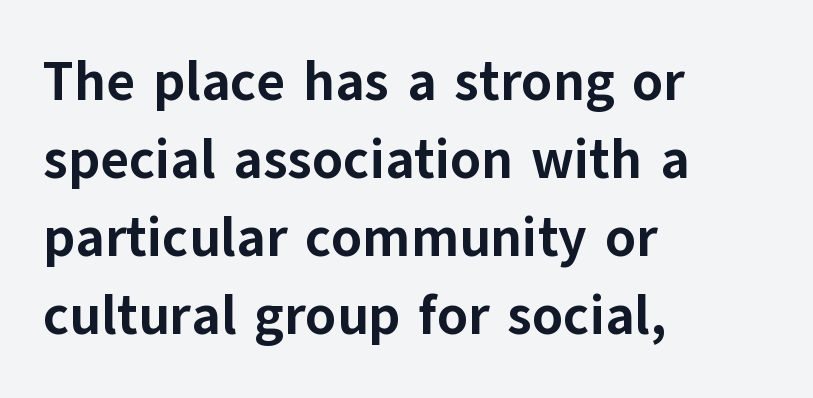
{"serif": "no", "italic": "no", "bold": "yes", "weight": "bold", "width": "normal", "stroke_contrast": "low", "x_height": "medium", "monospaced": "no", "underline": "no", "align": "left", "line_spacing": "normal", "line_spacing_ratio": 1.42, "letter_spacing": "normal", "letter_spacing_em": 0.0, "glyph_px": 55}
